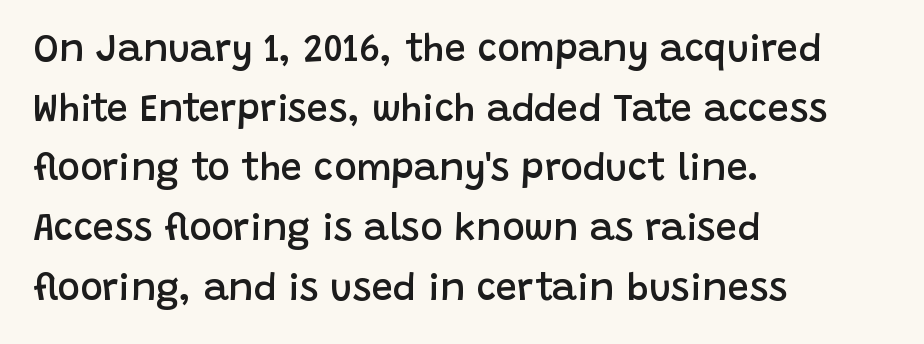
Q: Is the text bold? A: Semi-bold.
Q: Is the text italic (slanted)? A: No, it is upright.
Q: Is the typeface a serif or a sans-serif typeface? A: Sans-serif.
Q: Is the text underlined? A: No.
Q: How is the paragraph aligned? A: Left-aligned.
Q: Is the spacing between letters normal or unusually wide? A: Normal.
Q: Is the spacing between lines tight, normal or loose? A: Normal.
Q: Width (condensed, normal, or wide)? A: Normal.
Q: Stroke contrast? A: Low.
Q: x-height? A: Large.
Q: Monospaced? A: No.
